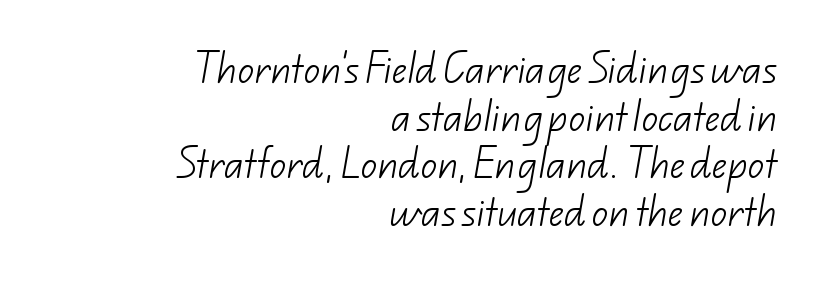
Weight: in the light-to-regular range. A bare baseline throughout the passage. The passage shown stacks its lines at a standard gap. Nothing unusual about the tracking: characters are spaced as the font intends. The rendering uses natural spacing where letterforms have individual widths. Visually the block forms a straight wall on the right and a jagged coastline on the left.
